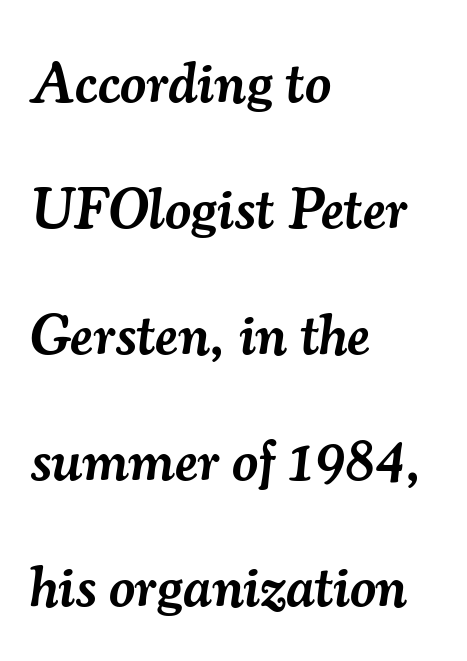
I'd call this a serif setting — the letters wear small feet. The compositor pushed each line to the left boundary. Check the space under the baseline: it is left empty. No extra tracking has been applied to these lines.
